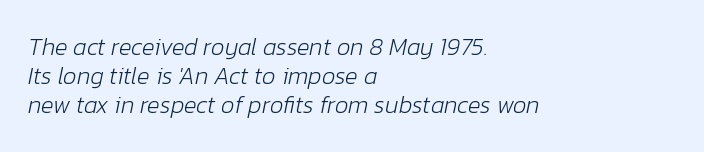
The image shows 24 px text type, italic (leaning right); set left-aligned, line spacing 1.21x, normal letter spacing, not underlined.
